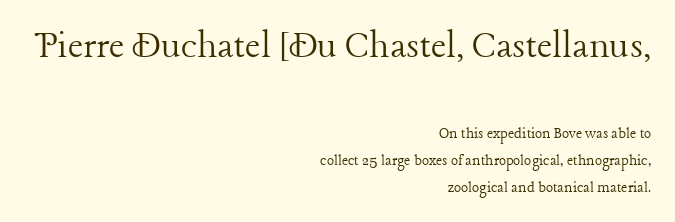
Q: Is the text bold? A: No.
Q: Is the text italic (slanted)? A: No, it is upright.
Q: Is the typeface a serif or a sans-serif typeface? A: Serif.
Q: Is the text underlined? A: No.
Q: How is the paragraph aligned? A: Right-aligned.
Q: Is the spacing between letters normal or unusually wide? A: Normal.
Q: Is the spacing between lines tight, normal or loose? A: Normal.
Q: Which block of text is set in a larger size, the first (top) or the second (bottom)? A: The first (top) one.
Q: Width (condensed, normal, or wide)? A: Normal.
Q: Stroke contrast? A: Low.
Q: x-height? A: Medium.
Q: Monospaced? A: No.
